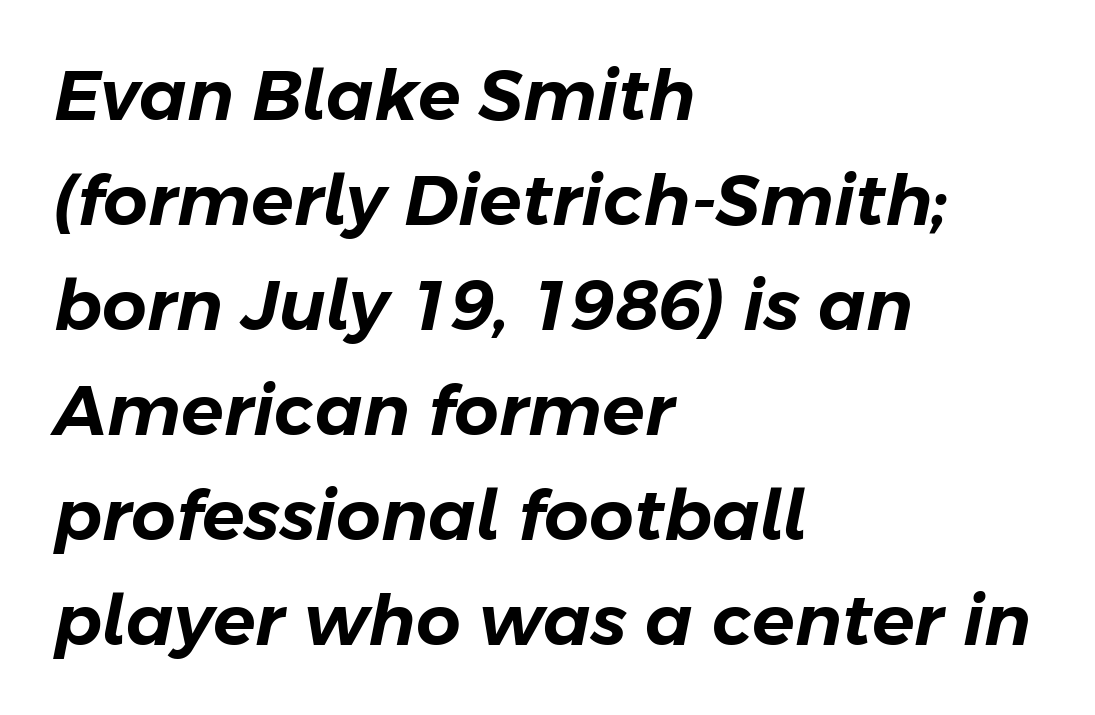
Q: Is the text italic (slanted)? A: Yes, it leans right by about 11 degrees.
Q: Is the text underlined? A: No.
Q: How is the paragraph aligned? A: Left-aligned.
Q: Is the spacing between letters normal or unusually wide? A: Normal.
Q: Is the spacing between lines tight, normal or loose? A: Normal.
Q: Width (condensed, normal, or wide)? A: Normal.
Q: Stroke contrast? A: Low.
Q: x-height? A: Medium.
Q: Monospaced? A: No.
